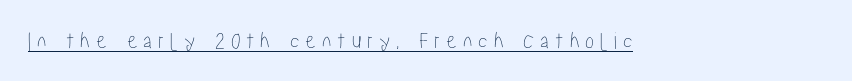
{"italic": "no", "underline": "yes", "letter_spacing": "wide", "letter_spacing_em": 0.24, "glyph_px": 24}
